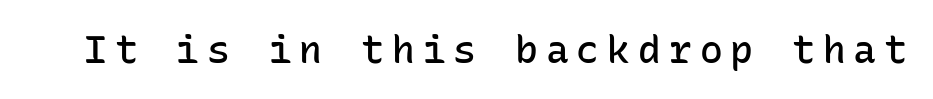
Inter-character spacing is expanded well beyond the font's built-in metrics. The characters look somewhat weighty, a semibold short of true bold. The passage shown is not underscored anywhere. The designer went with a sans here, leaving each stem footless. Upright lettering throughout. A typesetter would call this monospace, since all characters share one set width.
